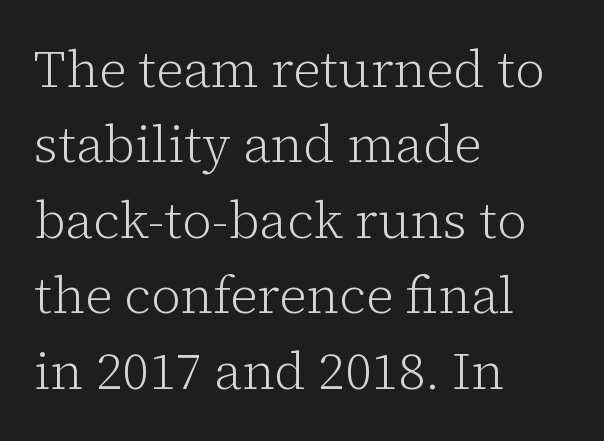
The image shows 51 px light serif type, upright; set left-aligned, normal line spacing (1.48x), normal letter spacing, not underlined; low stroke contrast and a medium x-height.
